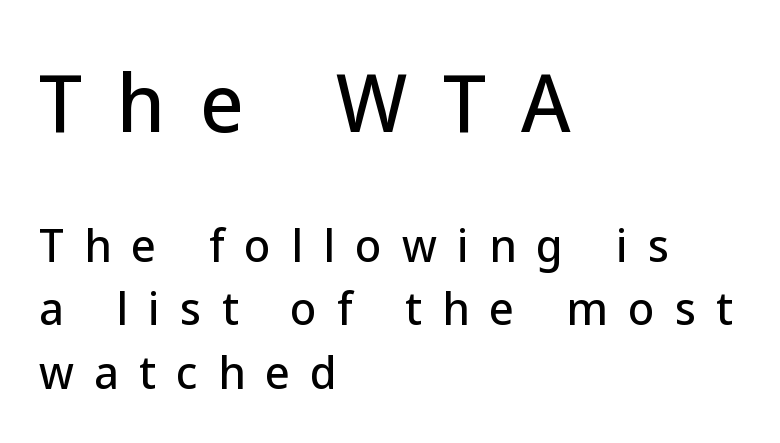
Q: Is the text italic (slanted)? A: No, it is upright.
Q: Is the typeface a serif or a sans-serif typeface? A: Sans-serif.
Q: Is the text underlined? A: No.
Q: How is the paragraph aligned? A: Left-aligned.
Q: Is the spacing between letters normal or unusually wide? A: Unusually wide.
Q: Is the spacing between lines tight, normal or loose? A: Normal.
Q: Which block of text is set in a larger size, the first (top) or the second (bottom)? A: The first (top) one.
Q: Width (condensed, normal, or wide)? A: Normal.
Q: Stroke contrast? A: Low.
Q: x-height? A: Medium.
Q: Monospaced? A: No.
